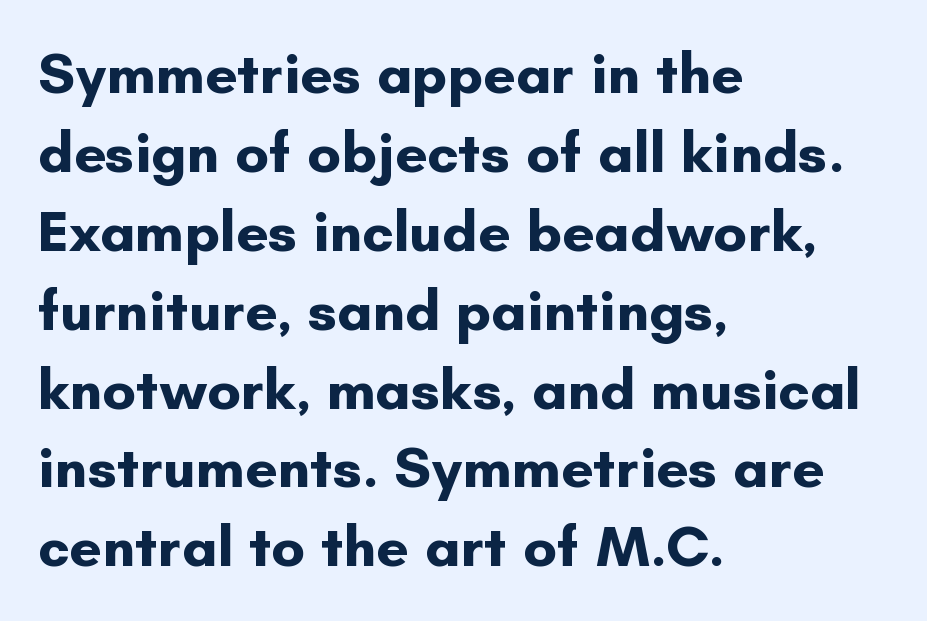
Q: Is the text bold? A: Yes.
Q: Is the text italic (slanted)? A: No, it is upright.
Q: Is the typeface a serif or a sans-serif typeface? A: Sans-serif.
Q: Is the text underlined? A: No.
Q: How is the paragraph aligned? A: Left-aligned.
Q: Is the spacing between letters normal or unusually wide? A: Normal.
Q: Is the spacing between lines tight, normal or loose? A: Normal.
Q: Width (condensed, normal, or wide)? A: Normal.
Q: Stroke contrast? A: Low.
Q: x-height? A: Small.
Q: Monospaced? A: No.
